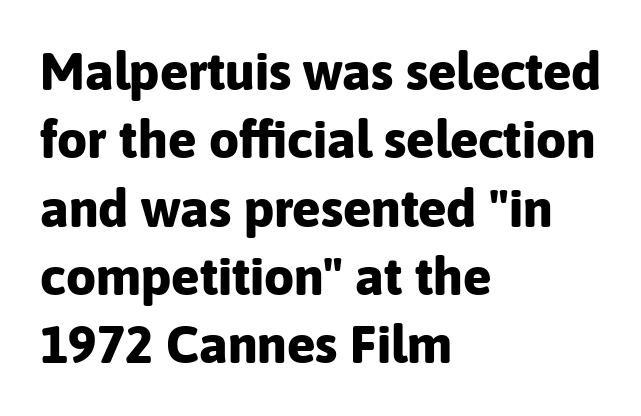
The image shows 53 px bold sans-serif type, upright; set left-aligned, normal line spacing (1.29x), normal letter spacing, not underlined; low stroke contrast and a medium x-height.
